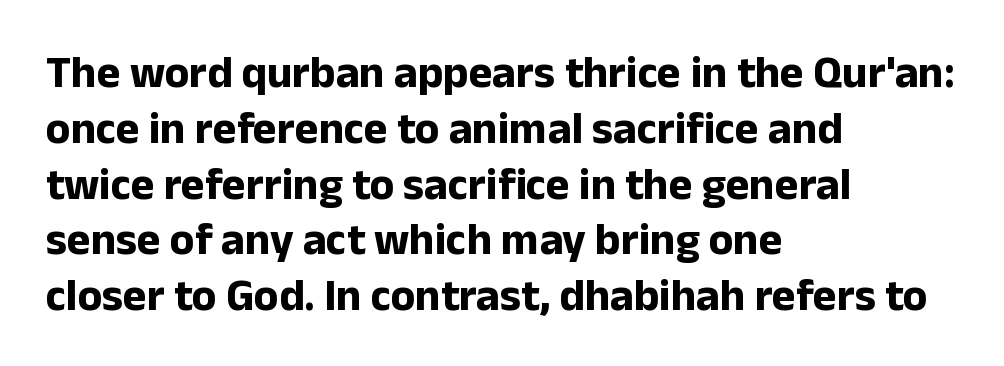
The image shows 45 px bold sans-serif type, upright; set left-aligned, line spacing 1.24x, normal letter spacing, not underlined; low stroke contrast and a medium x-height.
